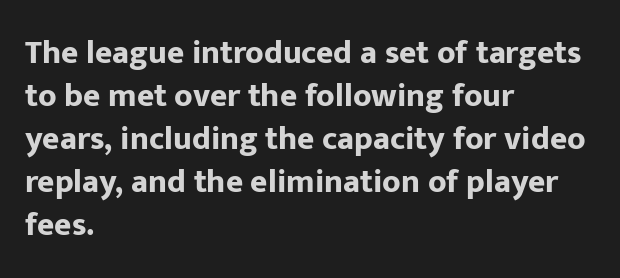
Q: Is the text bold? A: Yes.
Q: Is the text italic (slanted)? A: No, it is upright.
Q: Is the typeface a serif or a sans-serif typeface? A: Sans-serif.
Q: Is the text underlined? A: No.
Q: How is the paragraph aligned? A: Left-aligned.
Q: Is the spacing between letters normal or unusually wide? A: Normal.
Q: Is the spacing between lines tight, normal or loose? A: Normal.
Q: Width (condensed, normal, or wide)? A: Normal.
Q: Stroke contrast? A: Low.
Q: x-height? A: Medium.
Q: Monospaced? A: No.
